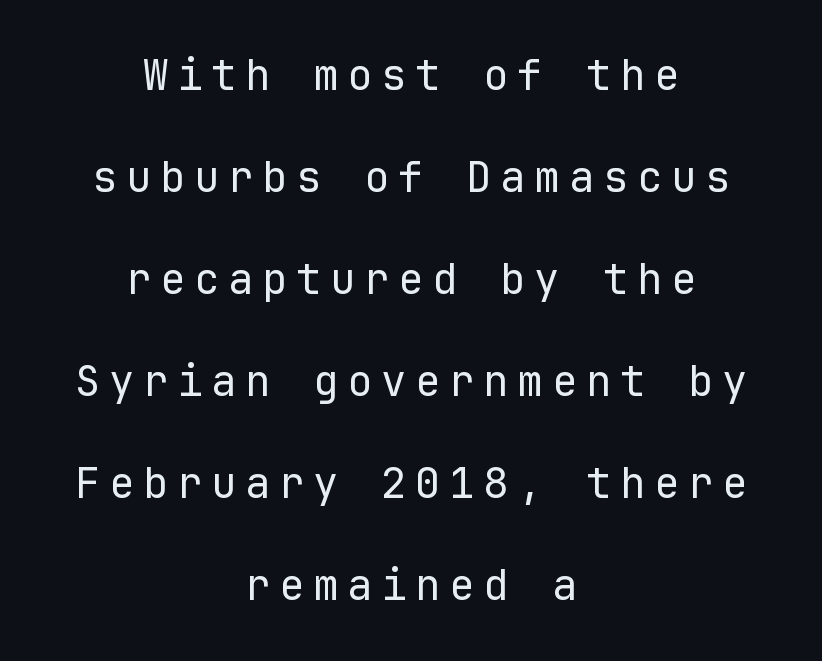
Line starts and ends both wander, symmetrically. These lines are rendered in a fixed-pitch font. Compared with a typical body face, this is equally light or lighter still. Every character sits straight up, as roman type does. There is plenty of visible air inserted between adjacent glyphs. Quick note: underline off.
